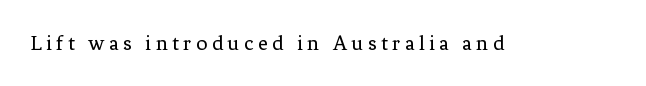
The image shows 22 px text type, upright; set unusually wide letter spacing (+0.2 em), not underlined.
